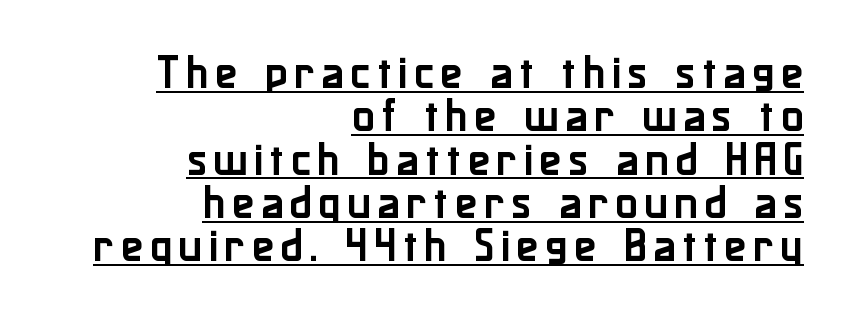
{"serif": "no", "italic": "no", "width": "normal", "stroke_contrast": "low", "x_height": "medium", "monospaced": "no", "underline": "yes", "align": "right", "line_spacing_ratio": 1.17, "glyph_px": 37}
